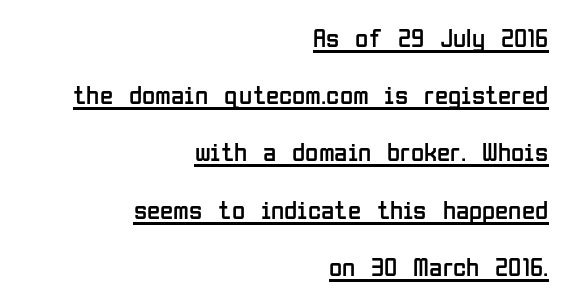
Q: Is the text bold? A: No.
Q: Is the text italic (slanted)? A: No, it is upright.
Q: Is the text underlined? A: Yes.
Q: How is the paragraph aligned? A: Right-aligned.
Q: Is the spacing between letters normal or unusually wide? A: Normal.
Q: Is the spacing between lines tight, normal or loose? A: Loose.
